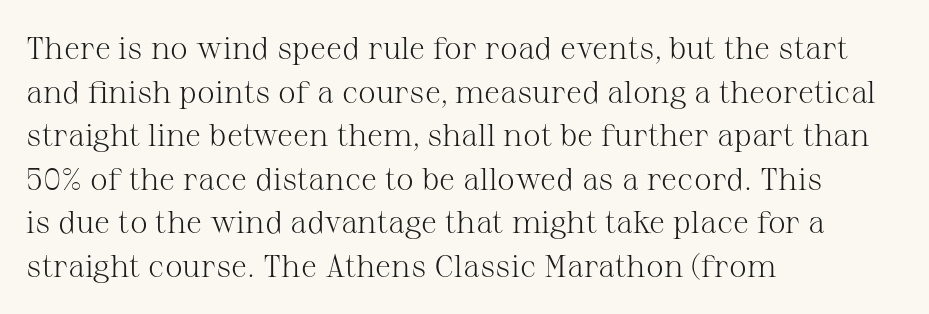
The image shows 32 px light serif type, upright; set left-aligned, normal line spacing (1.36x), normal letter spacing, not underlined; medium stroke contrast and a medium x-height.
